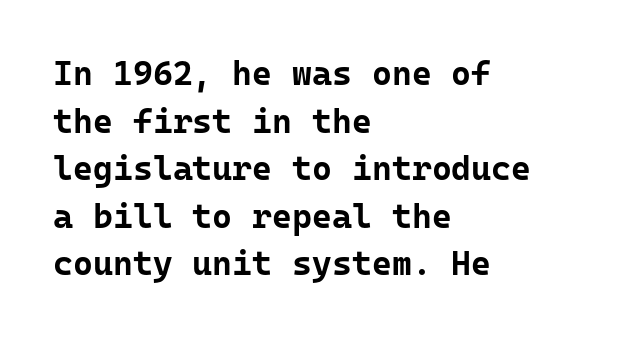
Q: Is the text bold? A: Yes.
Q: Is the text italic (slanted)? A: No, it is upright.
Q: Is the typeface a serif or a sans-serif typeface? A: Sans-serif.
Q: Is the text underlined? A: No.
Q: How is the paragraph aligned? A: Left-aligned.
Q: Is the spacing between letters normal or unusually wide? A: Normal.
Q: Is the spacing between lines tight, normal or loose? A: Normal.
Q: Width (condensed, normal, or wide)? A: Normal.
Q: Stroke contrast? A: Low.
Q: x-height? A: Medium.
Q: Monospaced? A: Yes.
